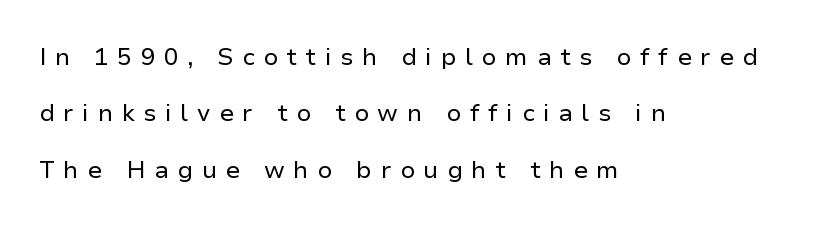
Q: Is the text bold? A: No.
Q: Is the text italic (slanted)? A: No, it is upright.
Q: Is the text underlined? A: No.
Q: How is the paragraph aligned? A: Left-aligned.
Q: Is the spacing between letters normal or unusually wide? A: Unusually wide.
Q: Is the spacing between lines tight, normal or loose? A: Loose.
